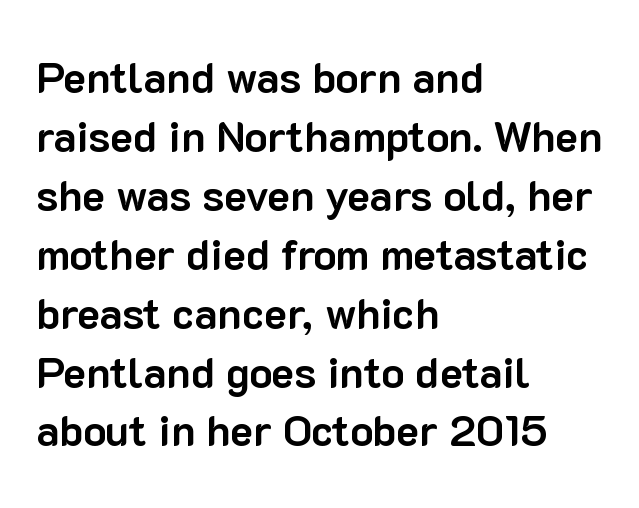
The image shows 43 px bold sans-serif type, upright; set left-aligned, normal line spacing (1.37x), normal letter spacing, not underlined; low stroke contrast and a medium x-height.
